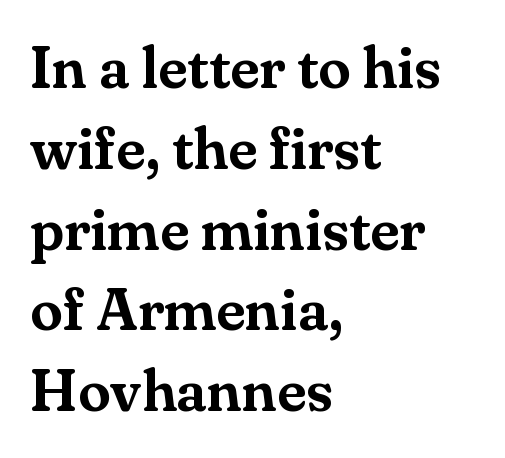
{"serif": "yes", "italic": "no", "width": "normal", "stroke_contrast": "medium", "x_height": "small", "monospaced": "no", "underline": "no", "align": "left", "line_spacing": "normal", "line_spacing_ratio": 1.37, "letter_spacing": "normal", "letter_spacing_em": 0.0, "glyph_px": 59}
